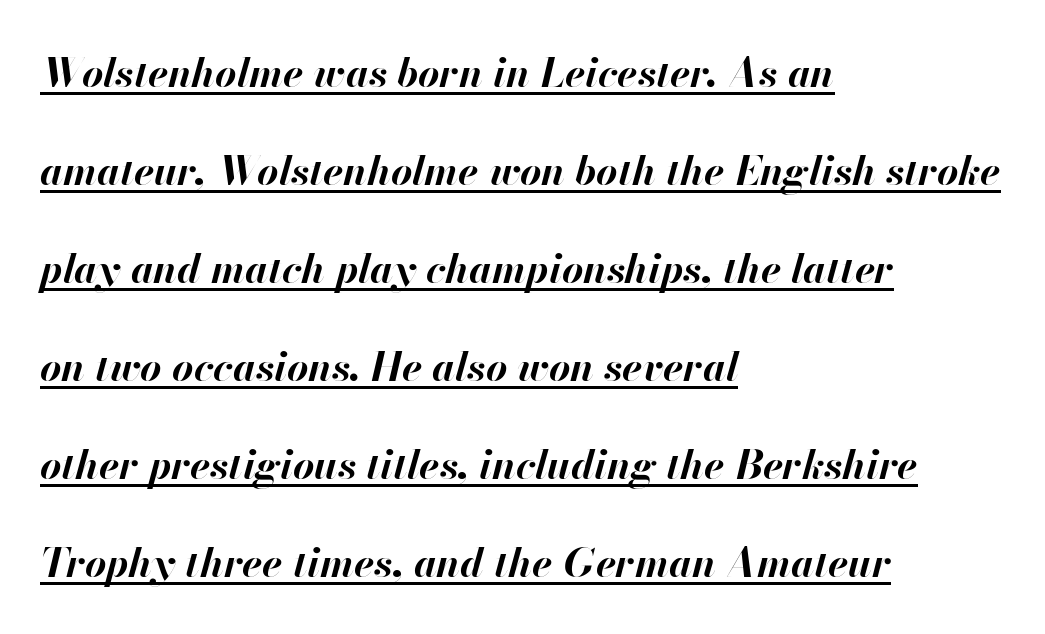
The image shows 41 px bold type, italic (leaning right); set left-aligned, loose line spacing (2.39x), normal letter spacing, underlined; high stroke contrast and a small x-height.
